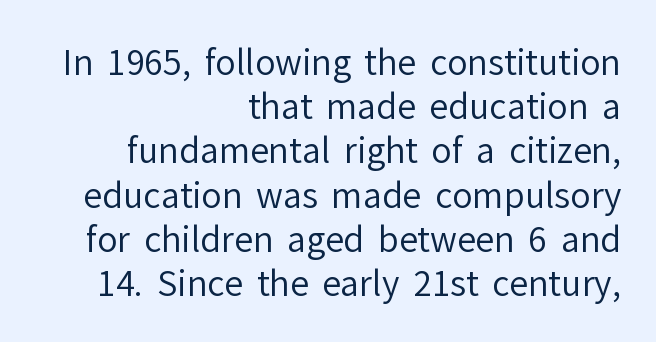
Q: Is the text bold? A: No.
Q: Is the text italic (slanted)? A: No, it is upright.
Q: Is the typeface a serif or a sans-serif typeface? A: Sans-serif.
Q: Is the text underlined? A: No.
Q: How is the paragraph aligned? A: Right-aligned.
Q: Is the spacing between letters normal or unusually wide? A: Normal.
Q: Is the spacing between lines tight, normal or loose? A: Normal.
Q: Width (condensed, normal, or wide)? A: Normal.
Q: Stroke contrast? A: Low.
Q: x-height? A: Medium.
Q: Monospaced? A: No.
